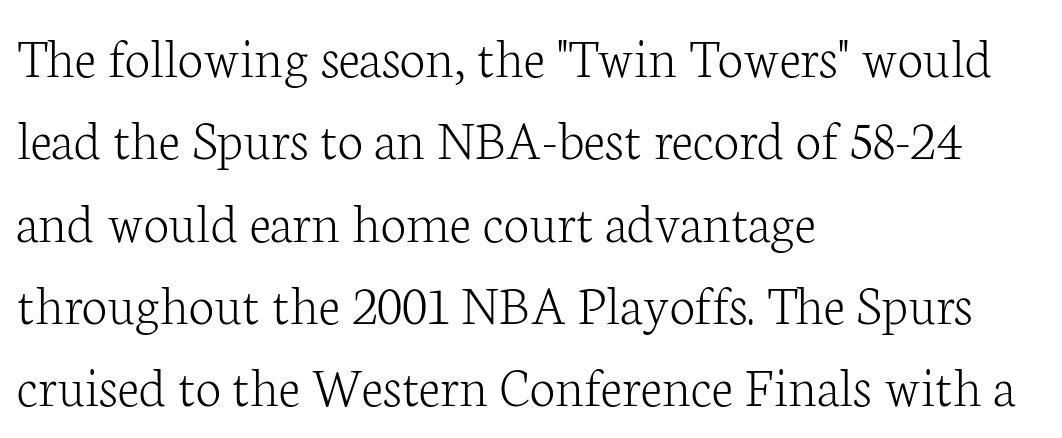
A typesetter would call this proportional, since set widths differ per character. The foot of each line stays bare and open. Nobody touched the tracking dial on this one. Unbolded letterforms with no extra heft. The font's upright variant was chosen for this text. Reading down the column, the eye jumps a familiar distance to each next line.
